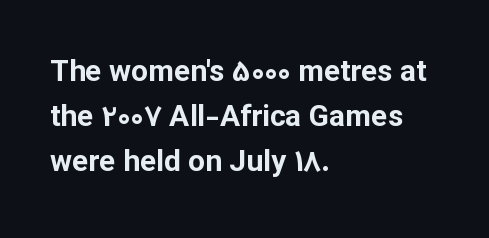
The image shows 30 px bold sans-serif type, upright; set left-aligned, normal line spacing (1.5x), normal letter spacing, not underlined; low stroke contrast and a medium x-height.
